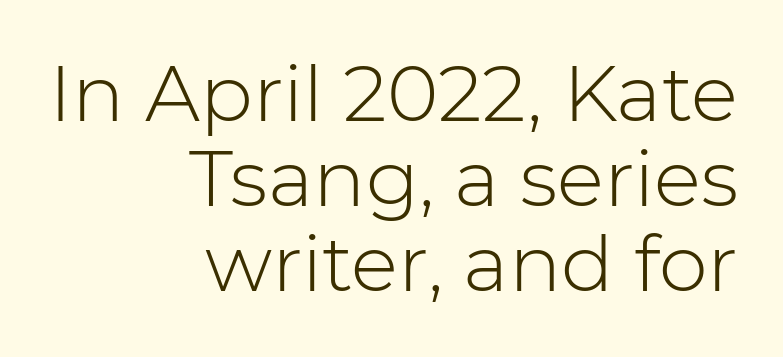
Reading down the column, the eye jumps only a short way to each next line. Is the letter spacing exaggerated? No — it looks like the ordinary default. The rendering shows plain stroke endings on the letterforms — a sans-serif design. Anything drawn beneath the words? Only blank space.
